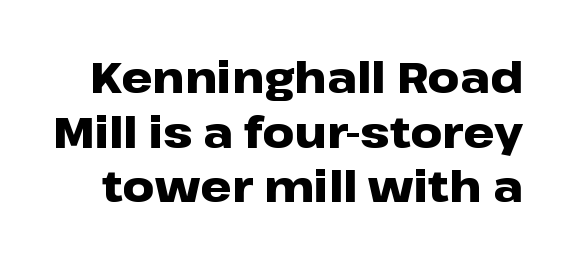
The image shows 44 px heavy, wide sans-serif type, upright; set line spacing 1.24x, normal letter spacing, not underlined; low stroke contrast and a medium x-height.
